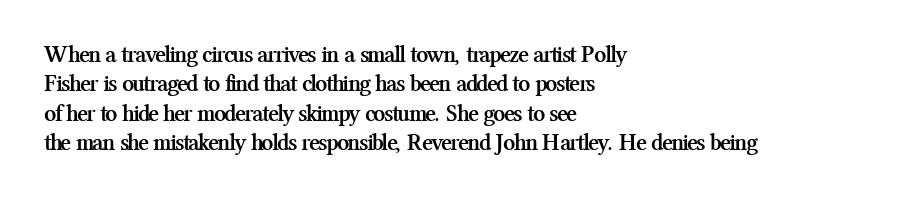
The image shows 24 px bold type, upright; set left-aligned, line spacing 1.22x, normal letter spacing, not underlined.
